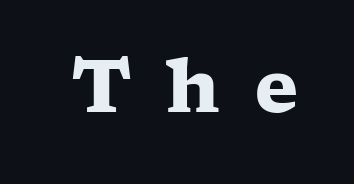
Q: Is the text bold? A: Yes.
Q: Is the text italic (slanted)? A: No, it is upright.
Q: Is the typeface a serif or a sans-serif typeface? A: Serif.
Q: Is the text underlined? A: No.
Q: Is the spacing between letters normal or unusually wide? A: Unusually wide.
Q: Width (condensed, normal, or wide)? A: Wide.
Q: Stroke contrast? A: Low.
Q: x-height? A: Medium.
Q: Monospaced? A: No.
